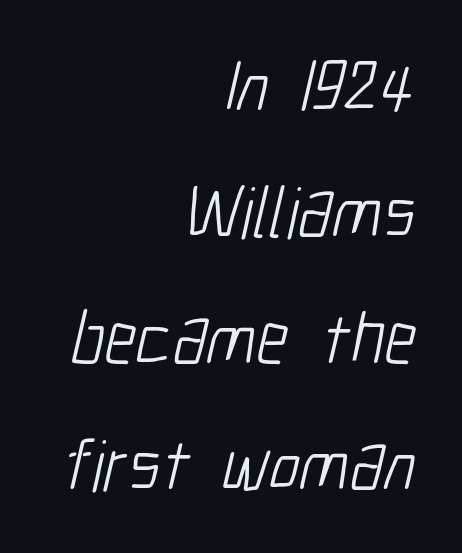
{"serif": "no", "bold": "no", "weight": "light", "width": "condensed", "stroke_contrast": "low", "x_height": "medium", "monospaced": "no", "underline": "no", "align": "right", "line_spacing_ratio": 1.73, "letter_spacing": "normal", "letter_spacing_em": 0.0, "glyph_px": 73}
